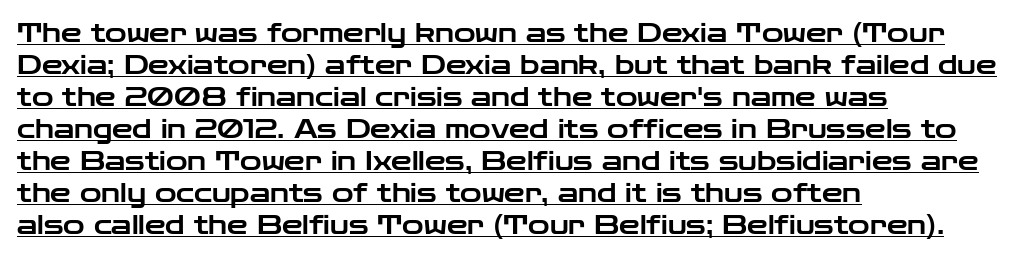
Q: Is the text italic (slanted)? A: No, it is upright.
Q: Is the text underlined? A: Yes.
Q: How is the paragraph aligned? A: Left-aligned.
Q: Is the spacing between letters normal or unusually wide? A: Normal.
